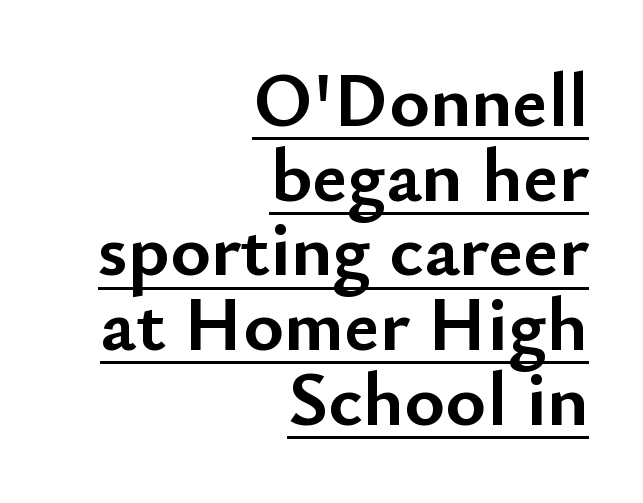
The image shows 77 px semibold sans-serif type, upright; set right-aligned, tight line spacing (0.97x), normal letter spacing, underlined; low stroke contrast and a small x-height.
